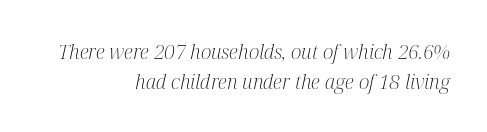
Q: Is the text bold? A: No.
Q: Is the text italic (slanted)? A: Yes, it leans right by about 12 degrees.
Q: Is the text underlined? A: No.
Q: How is the paragraph aligned? A: Right-aligned.
Q: Is the spacing between letters normal or unusually wide? A: Normal.
Q: Is the spacing between lines tight, normal or loose? A: Normal.
